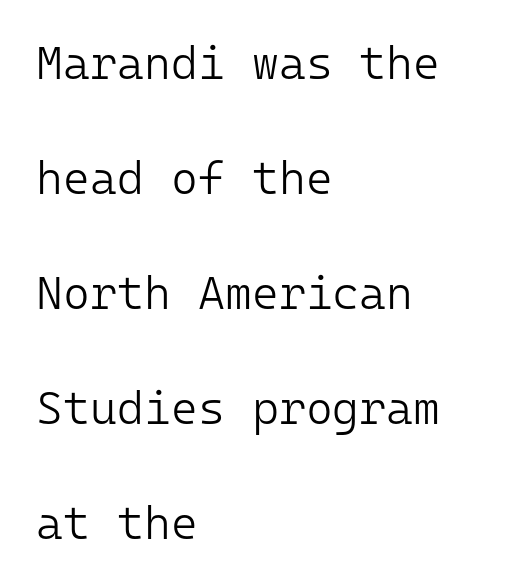
The image shows 46 px light sans-serif type, upright, monospaced; set left-aligned, loose line spacing (2.5x), normal letter spacing, not underlined; low stroke contrast and a medium x-height.
